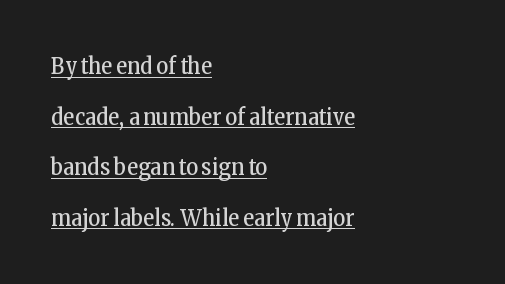
Q: Is the text bold? A: No.
Q: Is the text italic (slanted)? A: No, it is upright.
Q: Is the text underlined? A: Yes.
Q: How is the paragraph aligned? A: Left-aligned.
Q: Is the spacing between letters normal or unusually wide? A: Normal.
Q: Is the spacing between lines tight, normal or loose? A: Loose.
